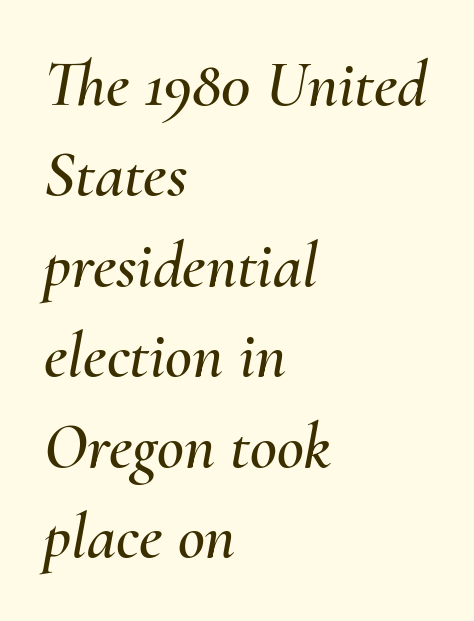
{"italic": "yes", "lean": "right", "slant_degrees": 10, "width": "normal", "stroke_contrast": "medium", "x_height": "small", "monospaced": "no", "underline": "no", "align": "left", "line_spacing": "normal", "line_spacing_ratio": 1.37, "letter_spacing": "normal", "letter_spacing_em": 0.0, "glyph_px": 66}
